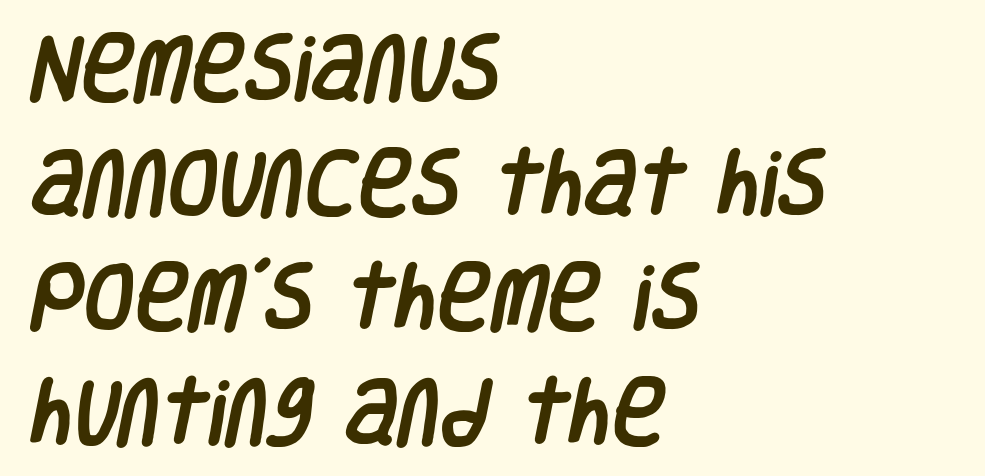
The gaps between neighbouring characters are ordinary and unremarkable. The passage shown stacks its lines at a standard gap. The setting favours the left margin, as ordinary paragraphs usually do. Examine the stroke ends and you'll find no serifs. Descenders hang freely into open space. The letters advance in unequal steps, a hallmark of proportional type.
